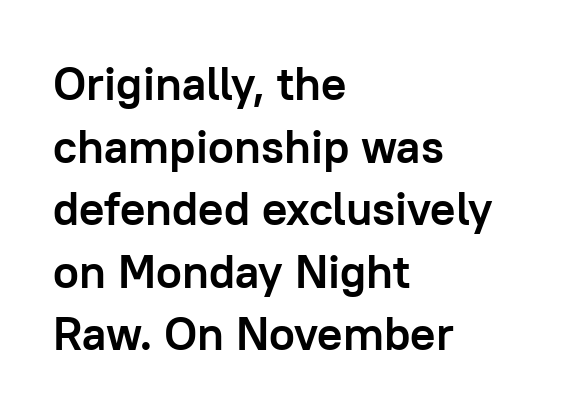
Just letters on the line, the space beneath them empty. This block has exactly the height ordinary leading produces. The paragraph has a hard left edge and a soft right edge. Chunky letters — that's bold for sure.
